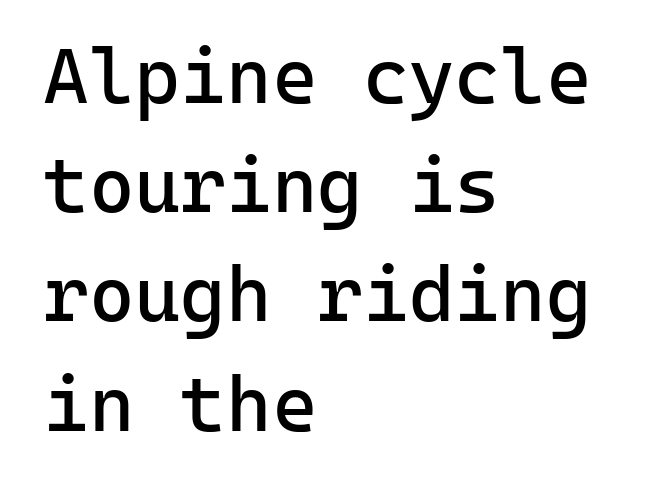
The rendering uses a moderate line-height, typical for paragraphs. The letters stand upright; this is a roman face. The face used here is monospaced, like something from a code editor. The words here are not underlined. The glyphs in this specimen are sans serif. How are the letters spaced? Ordinarily, with no added tracking.
